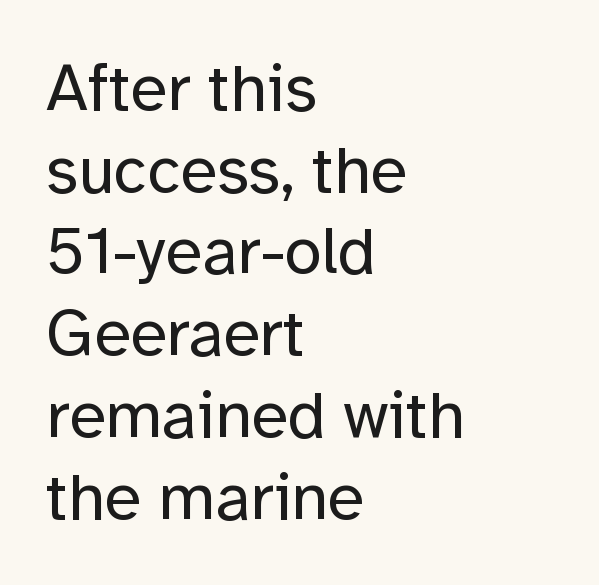
The setting favours the left margin, as ordinary paragraphs usually do. Ink coverage per letter is moderate at most. The type is set solid horizontally, with unmodified tracking. Character widths vary here, with narrow letters taking less room than wide ones. This sample uses an upright cut, with every glyph sitting square on the baseline. Decoration check: the copy has no underline.
